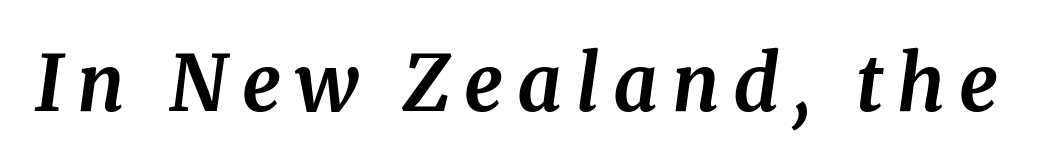
Think of a printed novel: that variable character pitch is what you see here. Notice how thick the strokes are: this is what a full bold looks like. Beneath every word, the page is bare. What kind of face is this? One with serifs. The passage shown leans; its letterforms are oblique.
